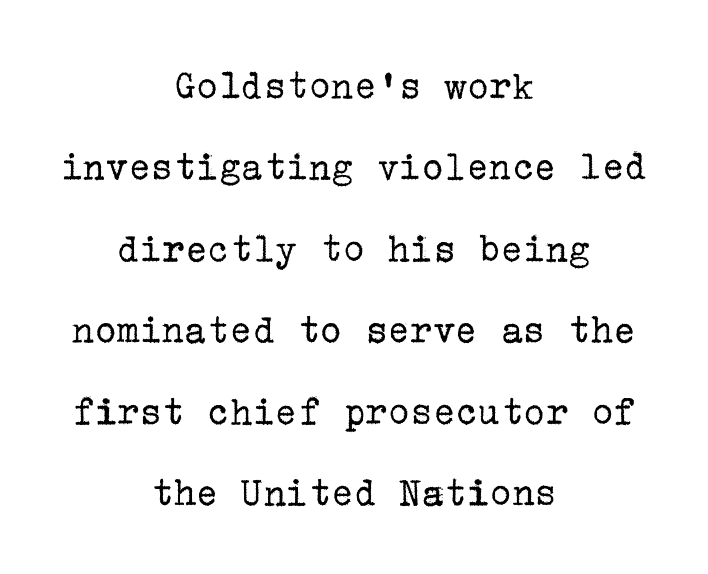
Anything drawn beneath the words? Only blank space. In terms of letterspacing, this is plain default setting. Horizontal alignment here is central, giving a formal, balanced look. Observe the serifs anchoring each vertical stroke in this sample. The type sits square on the baseline with zero lean. If you measured baseline to baseline, you'd find a long distance.
